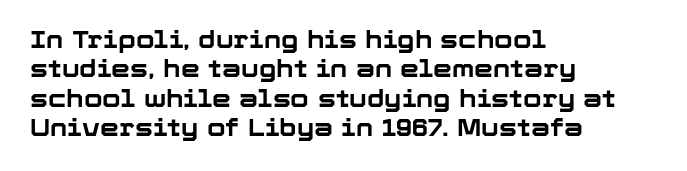
Q: Is the text bold? A: Yes.
Q: Is the text italic (slanted)? A: No, it is upright.
Q: Is the text underlined? A: No.
Q: How is the paragraph aligned? A: Left-aligned.
Q: Is the spacing between letters normal or unusually wide? A: Normal.
